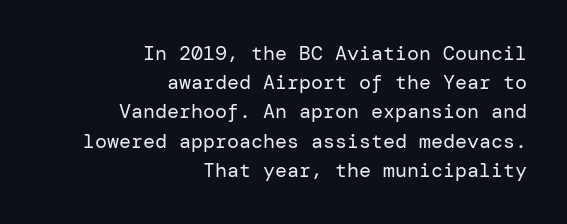
{"italic": "no", "bold": "no", "underline": "no", "align": "right", "line_spacing": "normal", "line_spacing_ratio": 1.46, "letter_spacing": "normal", "letter_spacing_em": 0.0, "glyph_px": 20}
